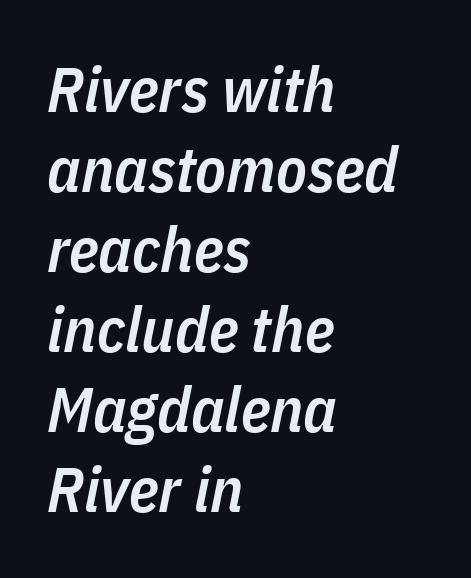
Q: Is the text bold? A: Semi-bold.
Q: Is the text italic (slanted)? A: Yes, it leans right by about 11 degrees.
Q: Is the text underlined? A: No.
Q: How is the paragraph aligned? A: Left-aligned.
Q: Is the spacing between letters normal or unusually wide? A: Normal.
Q: Is the spacing between lines tight, normal or loose? A: Normal.
Q: Width (condensed, normal, or wide)? A: Condensed.
Q: Stroke contrast? A: Low.
Q: x-height? A: Medium.
Q: Monospaced? A: No.
